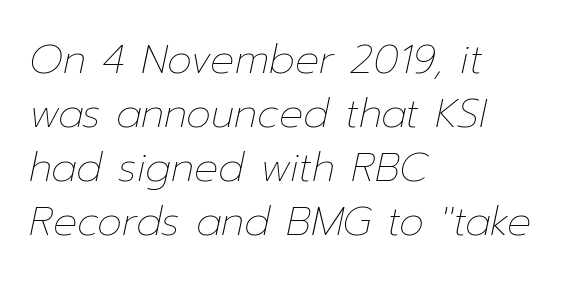
{"italic": "yes", "lean": "right", "slant_degrees": 12, "bold": "no", "weight": "thin", "width": "normal", "stroke_contrast": "low", "x_height": "medium", "monospaced": "no", "underline": "no", "align": "left", "line_spacing": "normal", "line_spacing_ratio": 1.35, "letter_spacing": "normal", "letter_spacing_em": 0.0, "glyph_px": 40}
